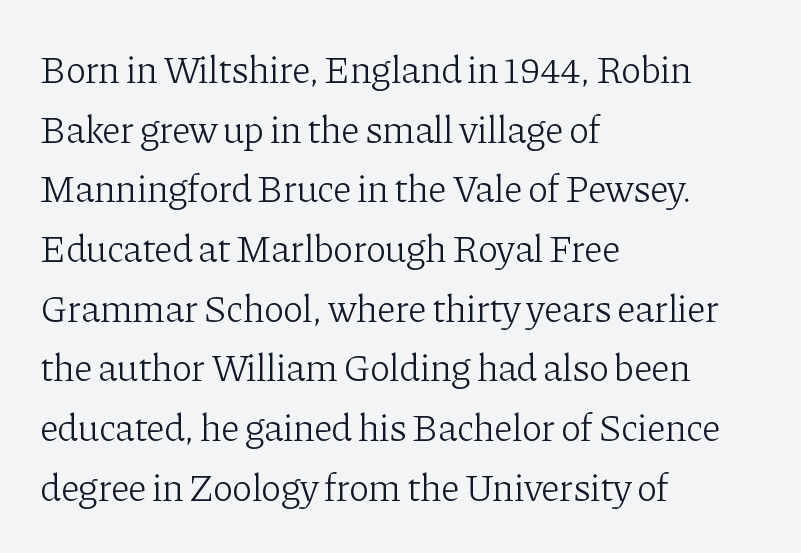
{"serif": "yes", "italic": "no", "bold": "no", "weight": "light", "width": "normal", "stroke_contrast": "low", "x_height": "medium", "monospaced": "no", "underline": "no", "align": "left", "line_spacing": "normal", "line_spacing_ratio": 1.57, "letter_spacing": "normal", "letter_spacing_em": 0.0, "glyph_px": 38}
